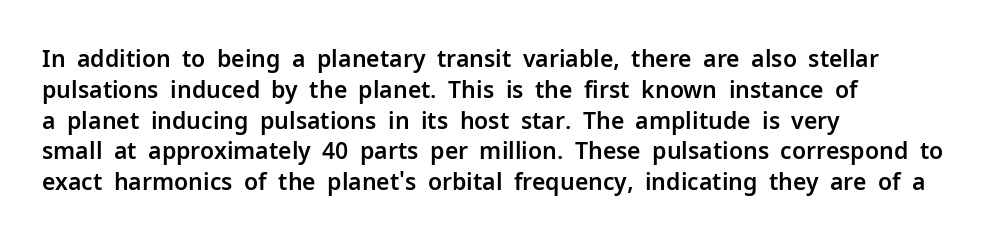
Q: Is the text italic (slanted)? A: No, it is upright.
Q: Is the text underlined? A: No.
Q: How is the paragraph aligned? A: Left-aligned.
Q: Is the spacing between letters normal or unusually wide? A: Normal.
Q: Is the spacing between lines tight, normal or loose? A: Normal.
